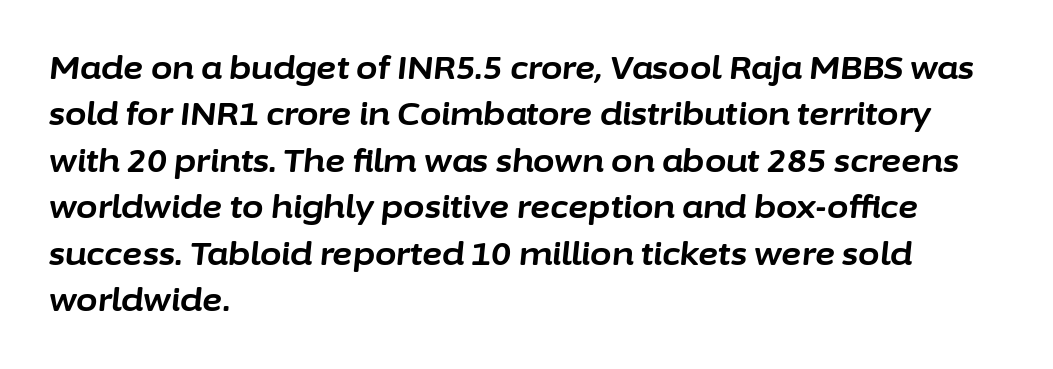
The image shows 31 px bold type, italic (leaning right); set left-aligned, normal line spacing (1.5x), normal letter spacing, not underlined; low stroke contrast and a medium x-height.
